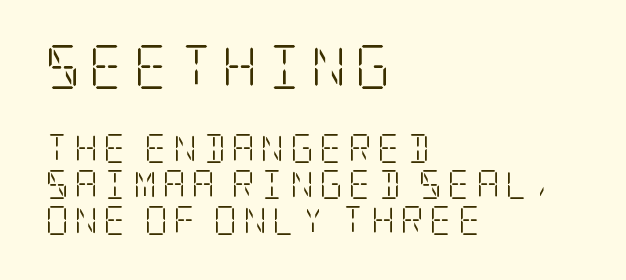
The image shows 44 px light, condensed serif type, upright; set left-aligned, line spacing 1.23x, not underlined; the first (top) block is 1.52x larger; low stroke contrast and a large x-height.
